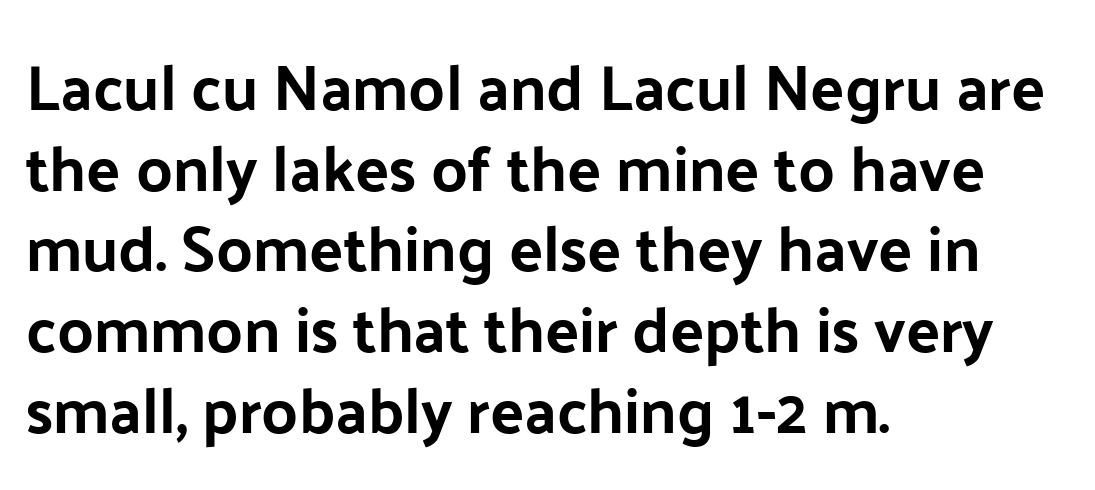
Q: Is the text italic (slanted)? A: No, it is upright.
Q: Is the typeface a serif or a sans-serif typeface? A: Sans-serif.
Q: Is the text underlined? A: No.
Q: How is the paragraph aligned? A: Left-aligned.
Q: Is the spacing between letters normal or unusually wide? A: Normal.
Q: Is the spacing between lines tight, normal or loose? A: Normal.
Q: Width (condensed, normal, or wide)? A: Normal.
Q: Stroke contrast? A: Low.
Q: x-height? A: Medium.
Q: Monospaced? A: No.
